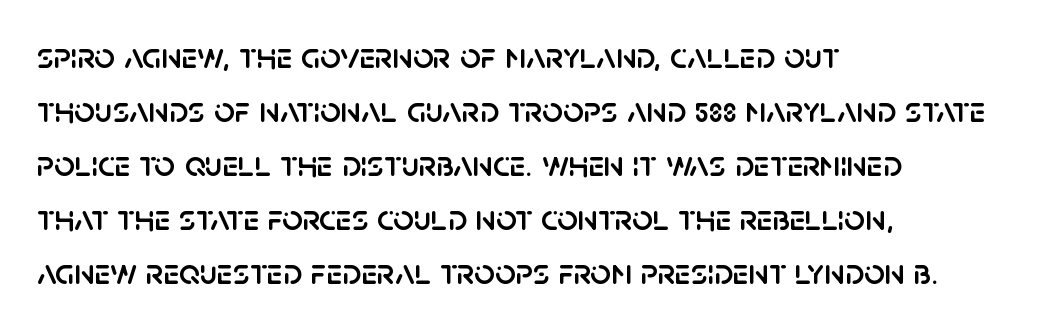
The image shows 36 px sans-serif type, upright; set left-aligned, normal line spacing (1.5x), normal letter spacing, not underlined; low stroke contrast and a large x-height.
